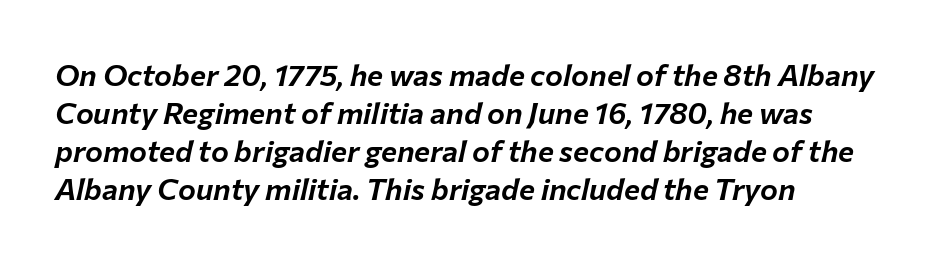
Does the lettering tilt? It does — this is italic. Short and long lines alike share a common starting point at left. Between one letter and the next there's only the usual sliver of space. These lines are rendered in a variable-pitch font. What's the leading like? Ordinary, nothing unusual. Unmarked baselines from the first word to the last.
